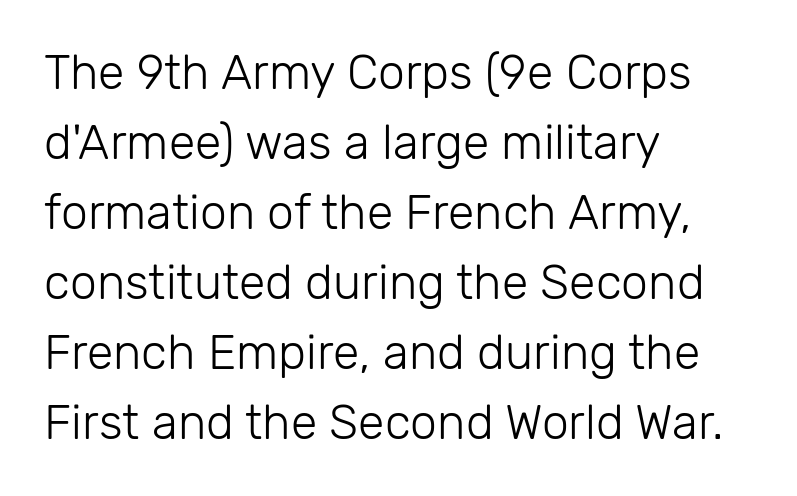
Q: Is the text bold? A: No.
Q: Is the text italic (slanted)? A: No, it is upright.
Q: Is the typeface a serif or a sans-serif typeface? A: Sans-serif.
Q: Is the text underlined? A: No.
Q: How is the paragraph aligned? A: Left-aligned.
Q: Is the spacing between letters normal or unusually wide? A: Normal.
Q: Is the spacing between lines tight, normal or loose? A: Normal.
Q: Width (condensed, normal, or wide)? A: Normal.
Q: Stroke contrast? A: Low.
Q: x-height? A: Medium.
Q: Monospaced? A: No.
